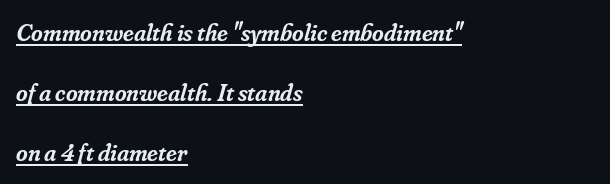
Q: Is the text bold? A: Semi-bold.
Q: Is the text italic (slanted)? A: Yes, it leans right by about 16 degrees.
Q: Is the text underlined? A: Yes.
Q: How is the paragraph aligned? A: Left-aligned.
Q: Is the spacing between letters normal or unusually wide? A: Normal.
Q: Is the spacing between lines tight, normal or loose? A: Loose.
